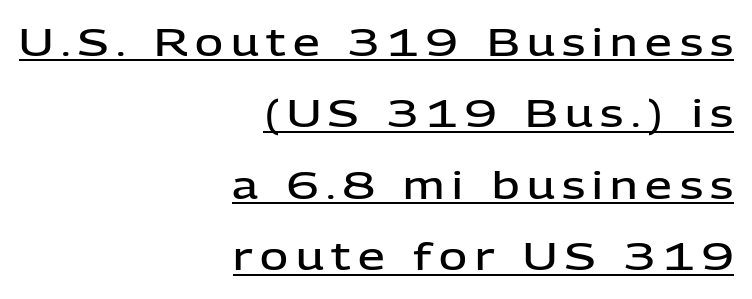
The image shows 38 px semibold sans-serif type, upright; set right-aligned, line spacing 1.88x, unusually wide letter spacing (+0.2 em), underlined; low stroke contrast and a medium x-height.
